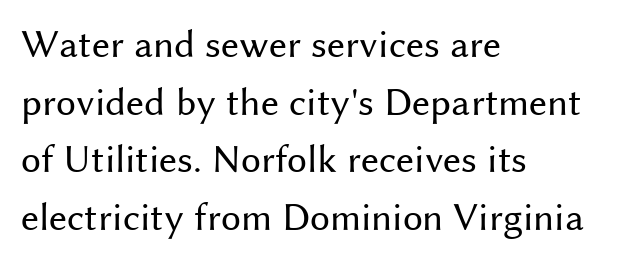
Q: Is the text bold? A: No.
Q: Is the text italic (slanted)? A: No, it is upright.
Q: Is the typeface a serif or a sans-serif typeface? A: Sans-serif.
Q: Is the text underlined? A: No.
Q: How is the paragraph aligned? A: Left-aligned.
Q: Is the spacing between letters normal or unusually wide? A: Normal.
Q: Is the spacing between lines tight, normal or loose? A: Normal.
Q: Width (condensed, normal, or wide)? A: Normal.
Q: Stroke contrast? A: Medium.
Q: x-height? A: Medium.
Q: Monospaced? A: No.
